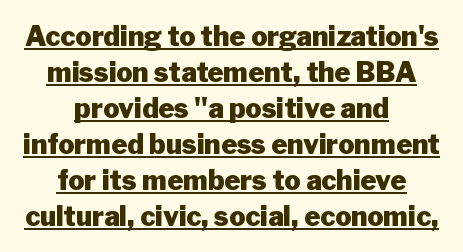
Notice how the passage keeps no hard edge, just a central spine. The specimen reads as upright at a glance. Leading matches the norm, producing a regular column. Nothing unusual about the tracking: characters are spaced as the font intends. Emphasis is given by a line drawn under the lettering.
